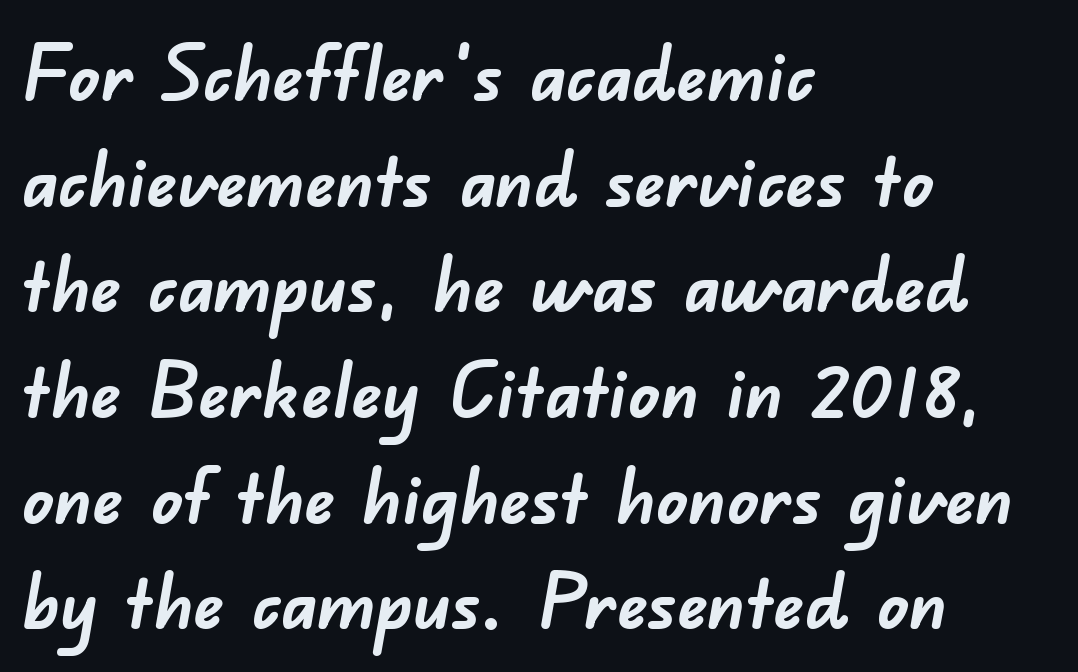
The image shows 76 px semibold sans-serif type; set left-aligned, normal line spacing (1.39x), normal letter spacing, not underlined; low stroke contrast and a small x-height.
